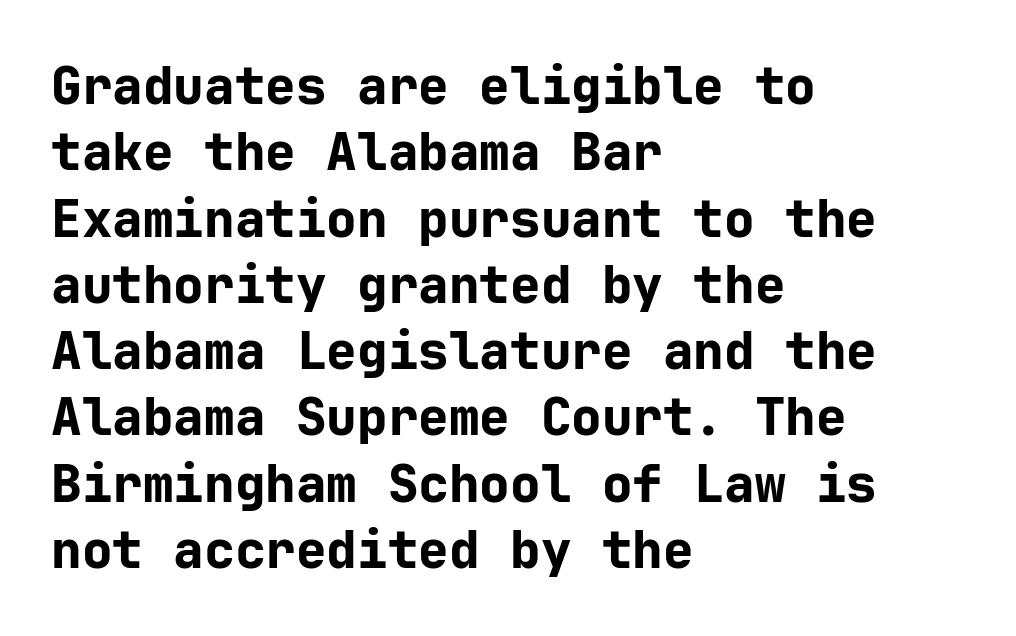
The image shows 51 px bold sans-serif type, upright; set left-aligned, normal line spacing (1.3x), normal letter spacing, not underlined; low stroke contrast and a medium x-height.
